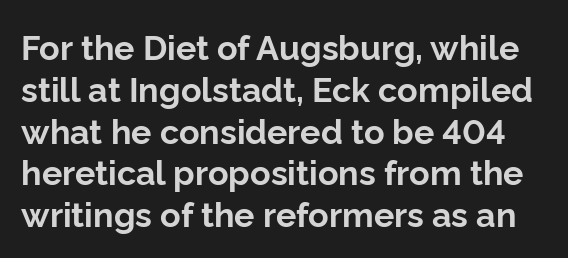
Q: Is the text bold? A: Yes.
Q: Is the text italic (slanted)? A: No, it is upright.
Q: Is the typeface a serif or a sans-serif typeface? A: Sans-serif.
Q: Is the text underlined? A: No.
Q: Is the spacing between letters normal or unusually wide? A: Normal.
Q: Width (condensed, normal, or wide)? A: Normal.
Q: Stroke contrast? A: Low.
Q: x-height? A: Medium.
Q: Monospaced? A: No.
